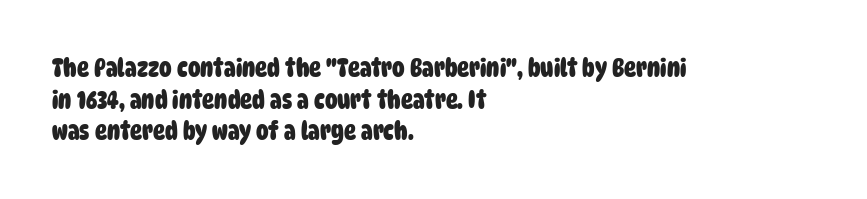
The image shows 25 px bold type; set left-aligned, normal line spacing (1.27x), normal letter spacing, not underlined.
